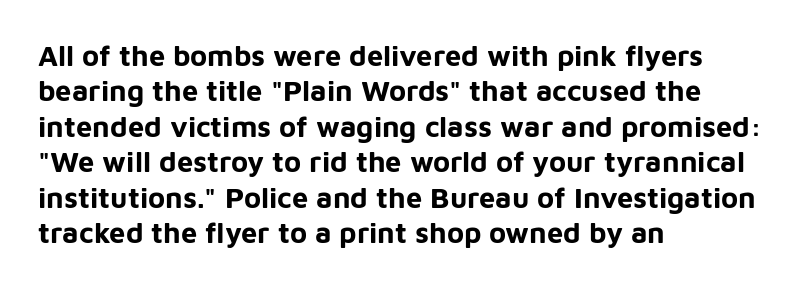
Q: Is the text bold? A: Yes.
Q: Is the text italic (slanted)? A: No, it is upright.
Q: Is the typeface a serif or a sans-serif typeface? A: Sans-serif.
Q: Is the text underlined? A: No.
Q: How is the paragraph aligned? A: Left-aligned.
Q: Is the spacing between letters normal or unusually wide? A: Normal.
Q: Width (condensed, normal, or wide)? A: Normal.
Q: Stroke contrast? A: Low.
Q: x-height? A: Medium.
Q: Monospaced? A: No.
